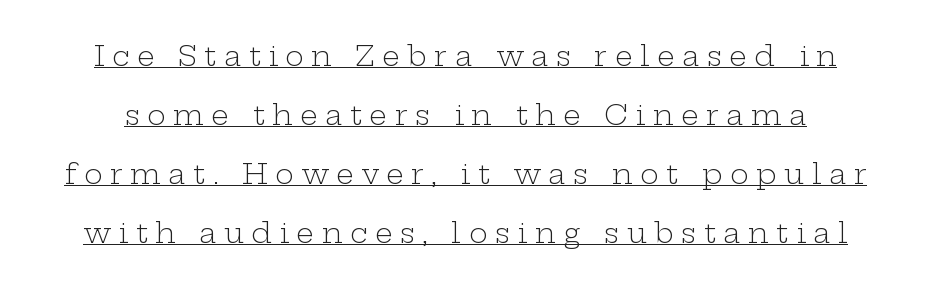
The vertical gap from one line to the next is large. This is roman type, the default non-slanted kind. Tracking here is generous; glyphs stand well apart from one another. These glyphs show unthickened strokes, regular width or finer. Is this a fixed-width face? No — the glyphs have proportional, varying widths. Classification — serif.
